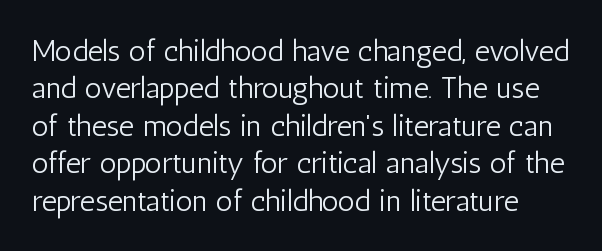
The image shows 30 px light, condensed sans-serif type, upright; set normal line spacing (1.25x), normal letter spacing, not underlined; low stroke contrast and a medium x-height.
